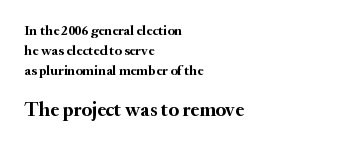
The image shows 20 px bold type, upright; set left-aligned, normal line spacing (1.44x), normal letter spacing, not underlined; the second (bottom) block is 1.43x larger.
